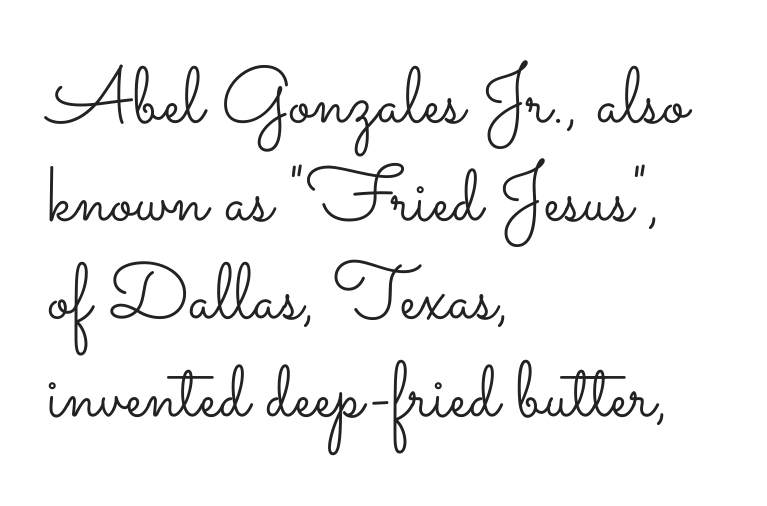
The image shows 79 px light, wide type; set left-aligned, line spacing 1.24x, normal letter spacing, not underlined; low stroke contrast and a small x-height.
